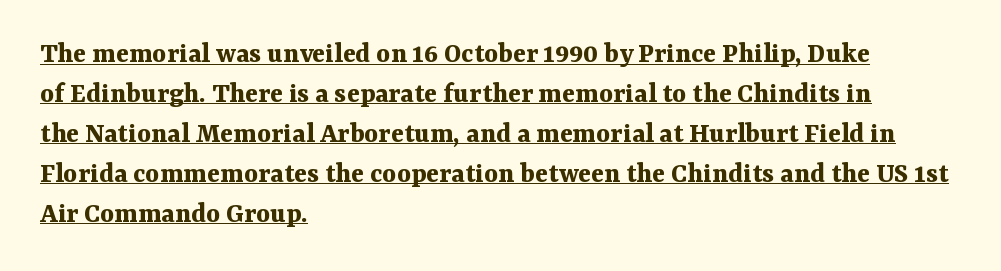
This is serif lettering, the kind often seen in printed books. Note the varied advance widths — an 'i' is clearly narrower than an 'm'. This is heavy type, rendered in bold. The lines sit at an ordinary, default distance from one another. This sample carries an underscore along the baseline area.
